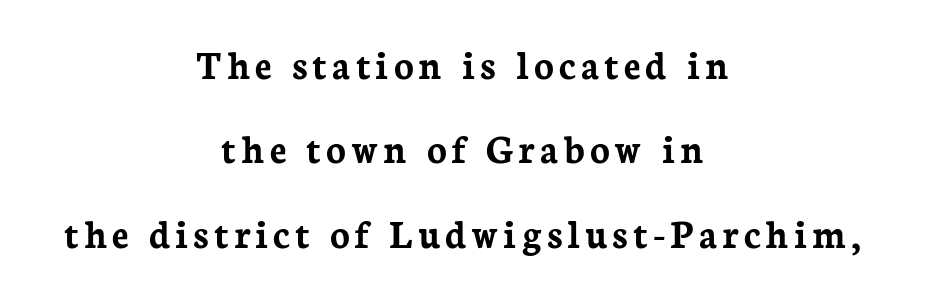
{"serif": "yes", "italic": "no", "bold": "yes", "weight": "semibold", "width": "normal", "stroke_contrast": "low", "x_height": "medium", "monospaced": "no", "underline": "no", "align": "center", "line_spacing": "loose", "line_spacing_ratio": 2.06, "glyph_px": 41}
